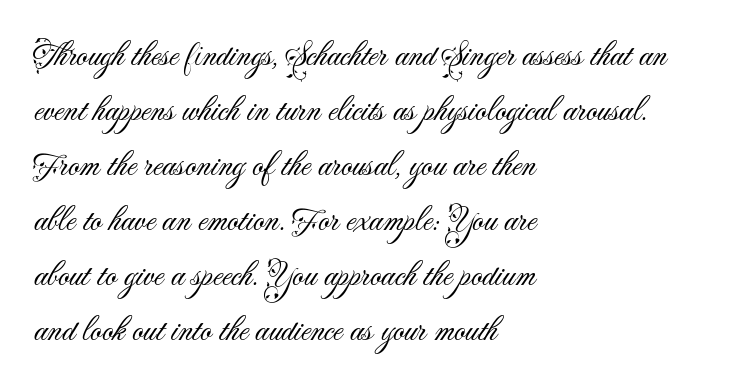
{"serif": "no", "bold": "no", "weight": "light", "width": "normal", "stroke_contrast": "medium", "x_height": "small", "monospaced": "no", "underline": "no", "align": "left", "line_spacing": "normal", "line_spacing_ratio": 1.57, "letter_spacing": "normal", "letter_spacing_em": 0.0, "glyph_px": 35}
